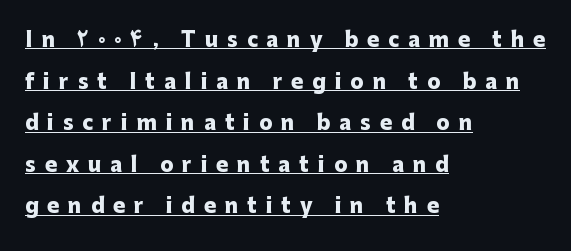
Display-style spreading of the glyphs; the letterfit is very open. The face used here has the dense, thick strokes of a bold. The words here are underlined. These lines are set flush left with a ragged right edge. Every character sits straight up, as roman type does. What's the leading like? Stretched, with rows far apart.
